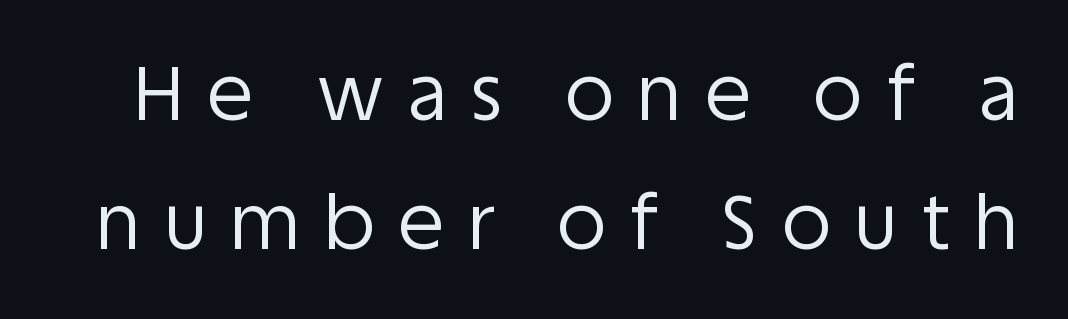
Q: Is the text bold? A: No.
Q: Is the text italic (slanted)? A: No, it is upright.
Q: Is the typeface a serif or a sans-serif typeface? A: Sans-serif.
Q: Is the text underlined? A: No.
Q: Is the spacing between letters normal or unusually wide? A: Unusually wide.
Q: Width (condensed, normal, or wide)? A: Normal.
Q: Stroke contrast? A: Low.
Q: x-height? A: Large.
Q: Monospaced? A: No.
